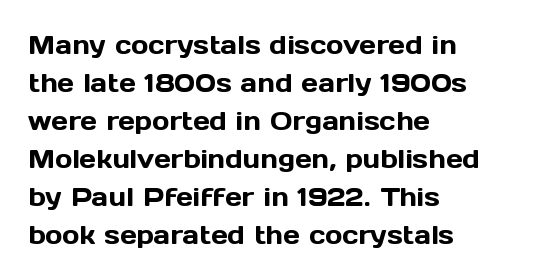
Q: Is the text italic (slanted)? A: No, it is upright.
Q: Is the text underlined? A: No.
Q: How is the paragraph aligned? A: Left-aligned.
Q: Is the spacing between letters normal or unusually wide? A: Normal.
Q: Is the spacing between lines tight, normal or loose? A: Normal.
